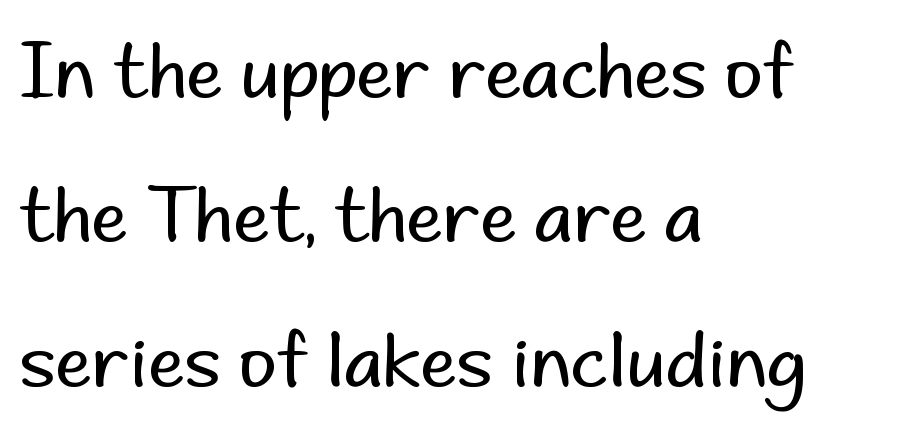
The area under the type is left untouched. The letters look calm and open, with moderate or lighter stems. This sample has the flowing, uneven cadence of proportional lettering. Do the letters lean? They stand straight.
